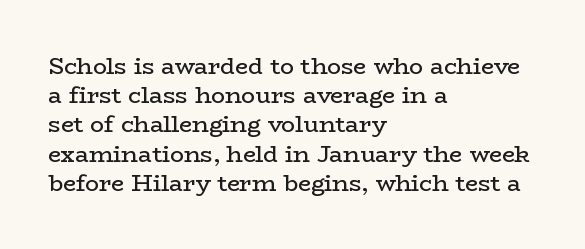
Q: Is the text bold? A: No.
Q: Is the text italic (slanted)? A: No, it is upright.
Q: Is the text underlined? A: No.
Q: How is the paragraph aligned? A: Left-aligned.
Q: Is the spacing between letters normal or unusually wide? A: Normal.
Q: Is the spacing between lines tight, normal or loose? A: Normal.
